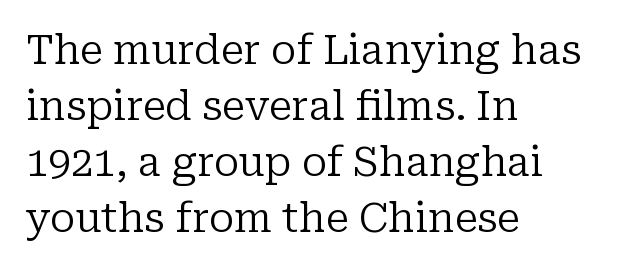
{"serif": "yes", "italic": "no", "bold": "no", "weight": "regular", "width": "normal", "stroke_contrast": "low", "x_height": "medium", "monospaced": "no", "underline": "no", "align": "left", "line_spacing": "normal", "line_spacing_ratio": 1.4, "letter_spacing": "normal", "letter_spacing_em": 0.0, "glyph_px": 40}
